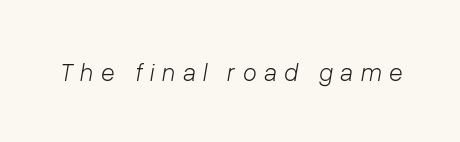
{"italic": "yes", "lean": "right", "slant_degrees": 10, "bold": "no", "underline": "no", "letter_spacing": "wide", "letter_spacing_em": 0.31, "glyph_px": 25}
